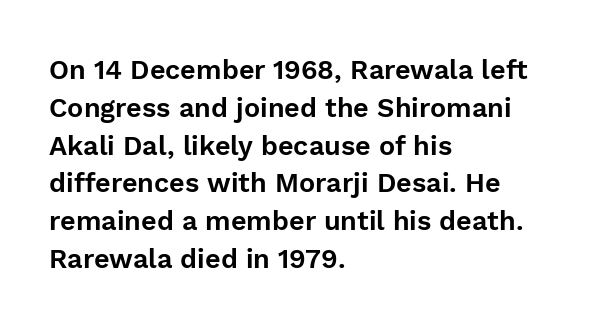
The ragged edge is on the right, which tells us the setting is flush left. Underline: absent. Does the leading feel generous? No, just average. The type is set solid horizontally, with unmodified tracking.
